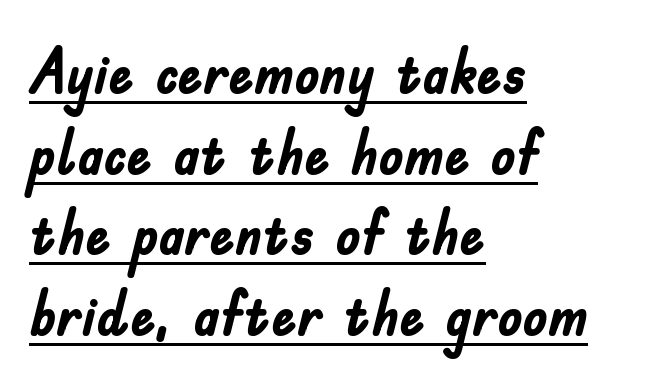
{"serif": "no", "bold": "yes", "weight": "semibold", "width": "condensed", "stroke_contrast": "low", "x_height": "small", "monospaced": "no", "underline": "yes", "align": "left", "line_spacing": "normal", "line_spacing_ratio": 1.28, "letter_spacing": "normal", "letter_spacing_em": 0.0, "glyph_px": 63}
